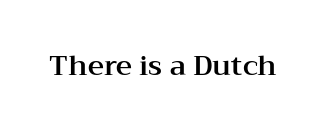
{"serif": "yes", "italic": "no", "width": "wide", "stroke_contrast": "medium", "x_height": "medium", "monospaced": "no", "underline": "no", "letter_spacing": "normal", "letter_spacing_em": 0.0, "glyph_px": 28}
